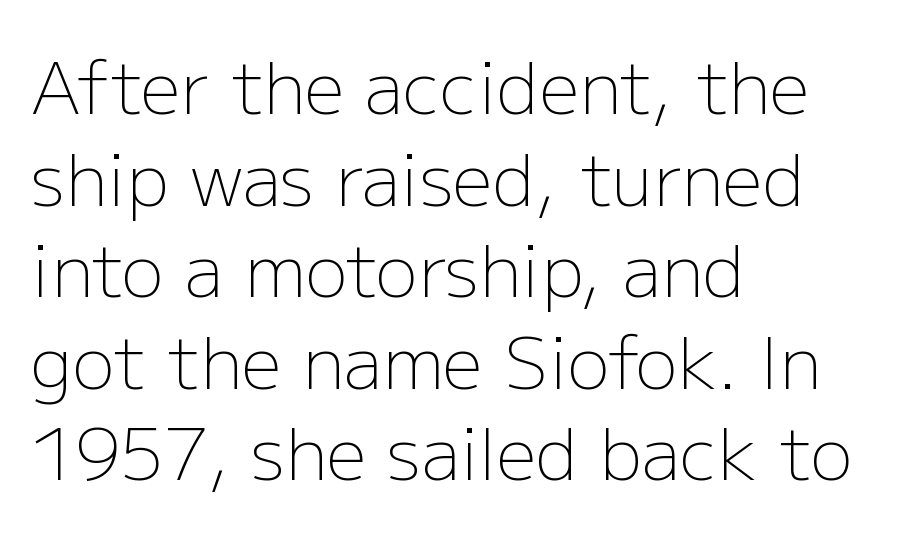
The image shows 71 px light sans-serif type, upright; set left-aligned, normal line spacing (1.29x), normal letter spacing, not underlined; low stroke contrast and a medium x-height.
